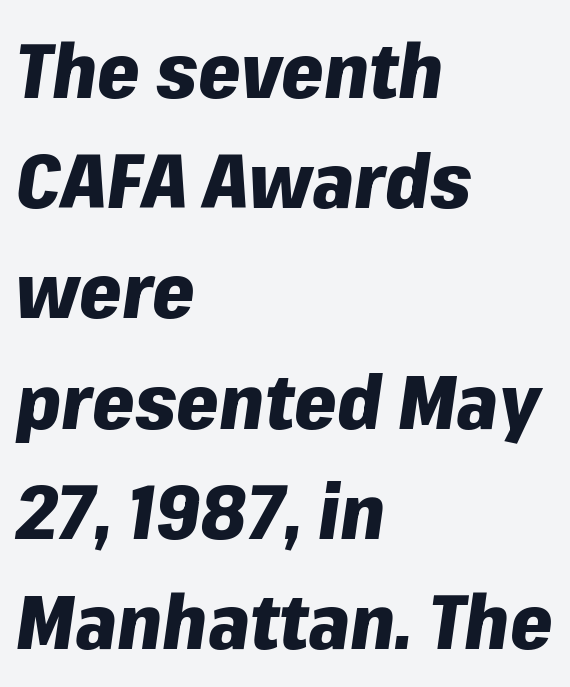
The image shows 76 px heavy type, italic (leaning right); set left-aligned, normal line spacing (1.45x), normal letter spacing, not underlined; low stroke contrast and a medium x-height.
